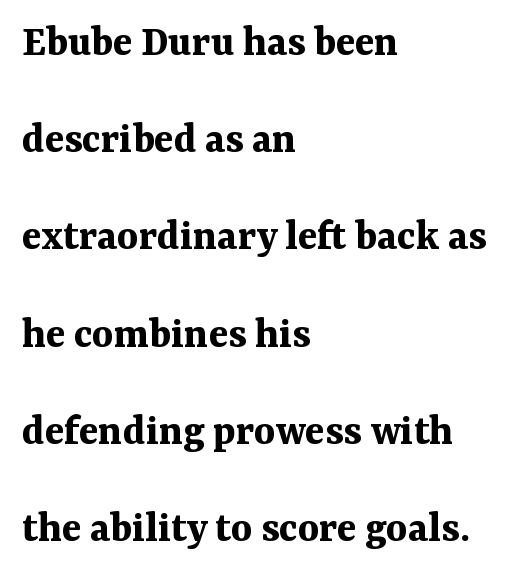
{"serif": "yes", "italic": "no", "bold": "yes", "weight": "bold", "width": "normal", "stroke_contrast": "medium", "x_height": "medium", "monospaced": "no", "underline": "no", "align": "left", "line_spacing": "loose", "line_spacing_ratio": 2.16, "letter_spacing": "normal", "letter_spacing_em": 0.0, "glyph_px": 45}
